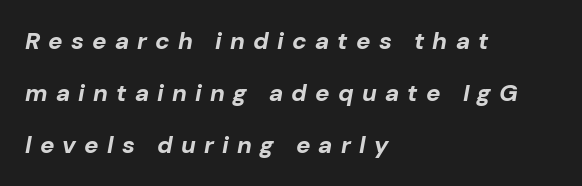
These lines stand farther apart than default settings would place them. The rendering anchors every line to the left-hand side. Spacing between characters has been opened up far beyond the box default. The rendering applies a slant to the glyphs.
